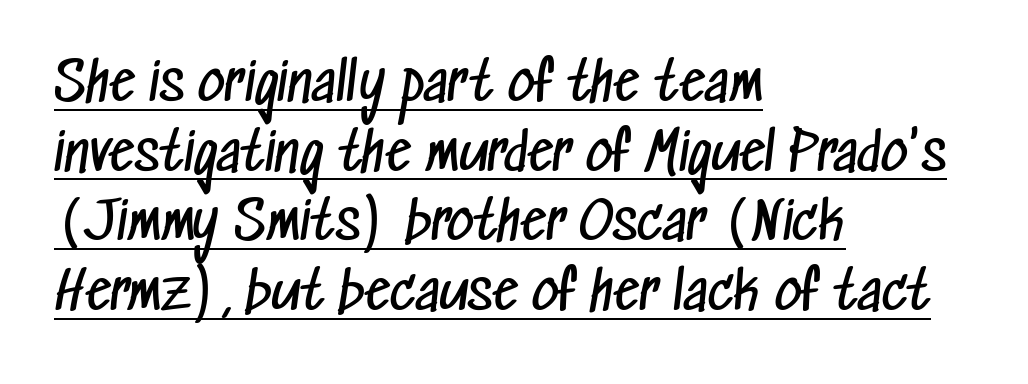
{"serif": "no", "bold": "no", "weight": "regular", "width": "condensed", "stroke_contrast": "low", "x_height": "medium", "monospaced": "no", "underline": "yes", "align": "left", "line_spacing": "normal", "line_spacing_ratio": 1.34, "letter_spacing": "normal", "letter_spacing_em": 0.0, "glyph_px": 52}
